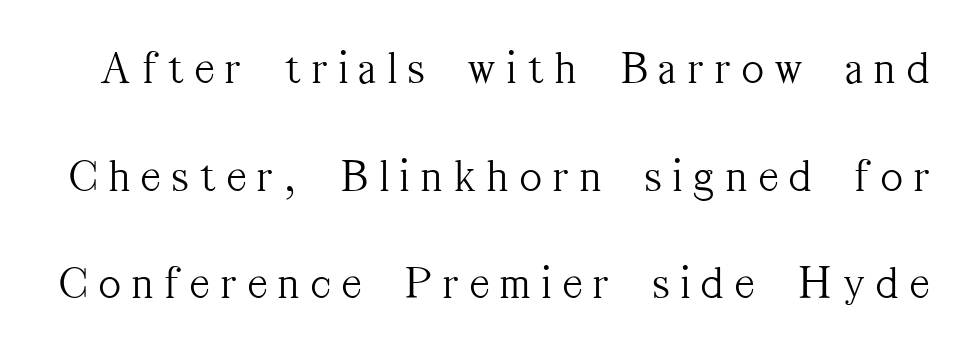
Q: Is the text bold? A: No.
Q: Is the text italic (slanted)? A: No, it is upright.
Q: Is the typeface a serif or a sans-serif typeface? A: Serif.
Q: Is the text underlined? A: No.
Q: Is the spacing between letters normal or unusually wide? A: Unusually wide.
Q: Is the spacing between lines tight, normal or loose? A: Loose.
Q: Width (condensed, normal, or wide)? A: Condensed.
Q: Stroke contrast? A: Medium.
Q: x-height? A: Medium.
Q: Monospaced? A: No.
